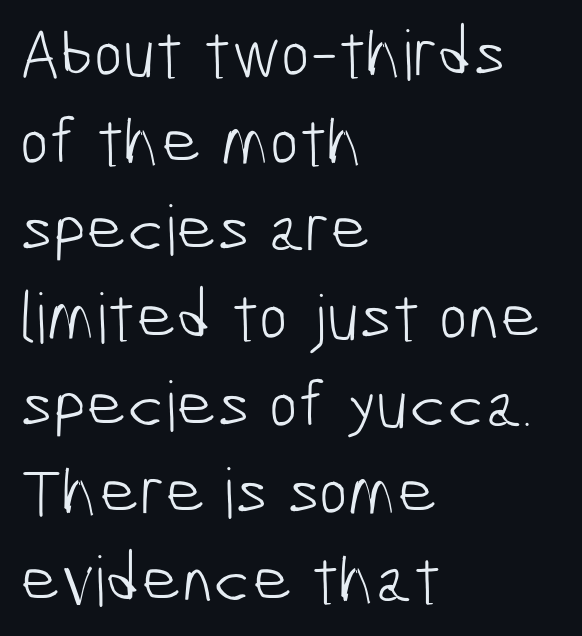
The image shows 69 px light, condensed sans-serif type; set left-aligned, normal line spacing (1.27x), normal letter spacing, not underlined; low stroke contrast and a medium x-height.
